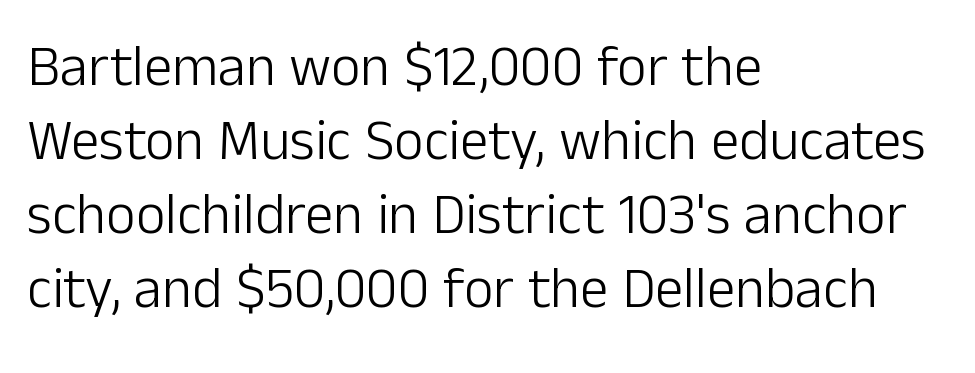
{"serif": "no", "italic": "no", "bold": "no", "weight": "light", "width": "normal", "stroke_contrast": "low", "x_height": "medium", "monospaced": "no", "underline": "no", "align": "left", "line_spacing": "normal", "line_spacing_ratio": 1.3, "letter_spacing": "normal", "letter_spacing_em": 0.0, "glyph_px": 57}
